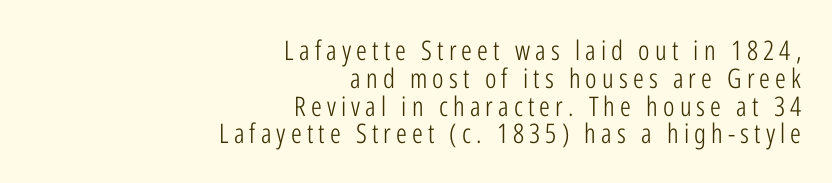
{"italic": "no", "bold": "no", "underline": "no", "align": "right", "line_spacing": "tight", "line_spacing_ratio": 1.03, "glyph_px": 27}
